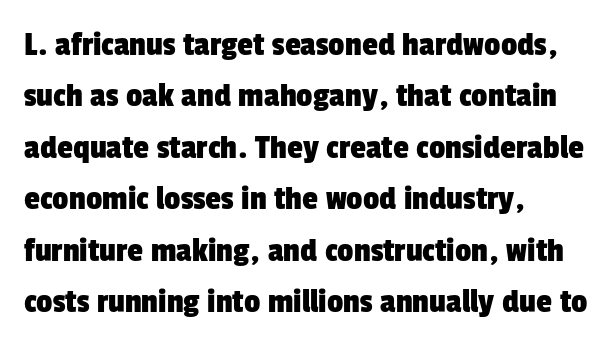
Q: Is the typeface a serif or a sans-serif typeface? A: Sans-serif.
Q: Is the text underlined? A: No.
Q: How is the paragraph aligned? A: Left-aligned.
Q: Is the spacing between letters normal or unusually wide? A: Normal.
Q: Is the spacing between lines tight, normal or loose? A: Normal.
Q: Width (condensed, normal, or wide)? A: Condensed.
Q: Stroke contrast? A: Low.
Q: x-height? A: Medium.
Q: Monospaced? A: No.
